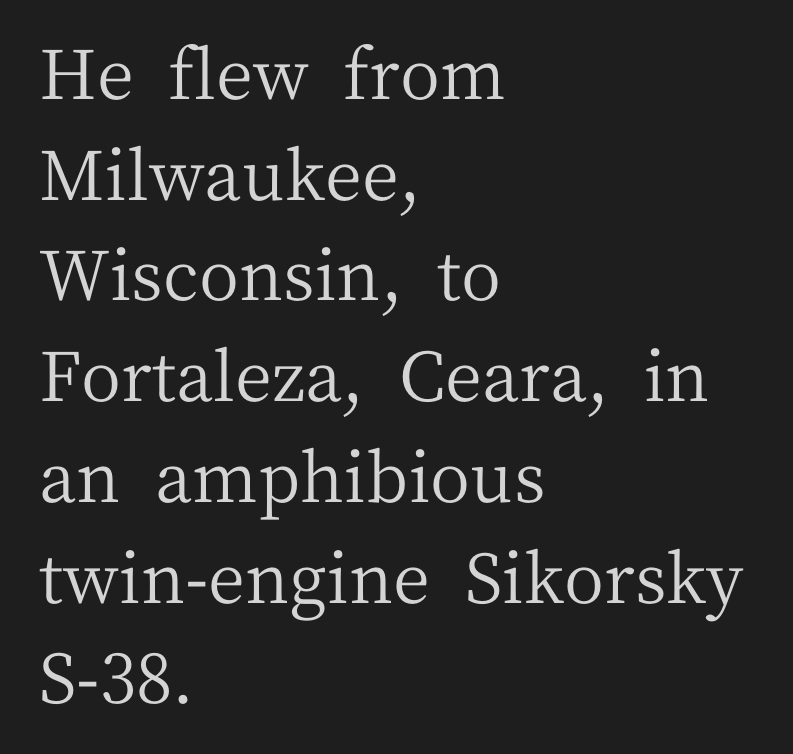
The typesetting does not lean heavy: it is not bold. Where is the straight margin? On the left. The face used here is rendered with its standard letterfit. Decoration check: the copy has no underline. Tall strokes in this sample are plumb rather than angled.
